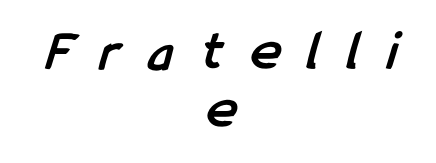
The image shows 57 px semibold, condensed sans-serif type; set centered, tight line spacing (1.02x), unusually wide letter spacing (+0.49 em), not underlined; low stroke contrast and a medium x-height.
